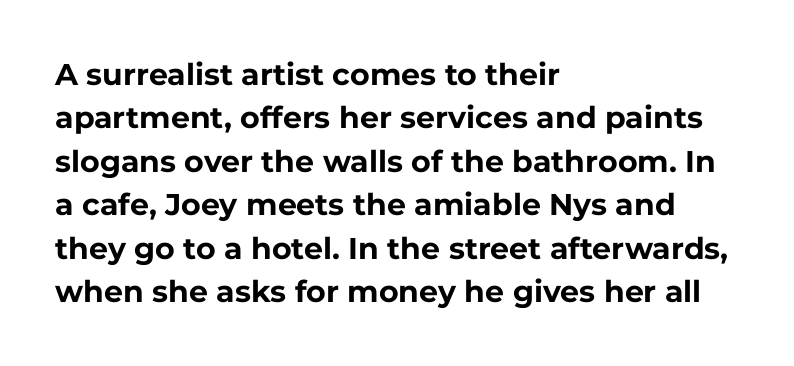
The image shows 30 px bold sans-serif type, upright; set left-aligned, normal line spacing (1.45x), normal letter spacing, not underlined; low stroke contrast and a medium x-height.
